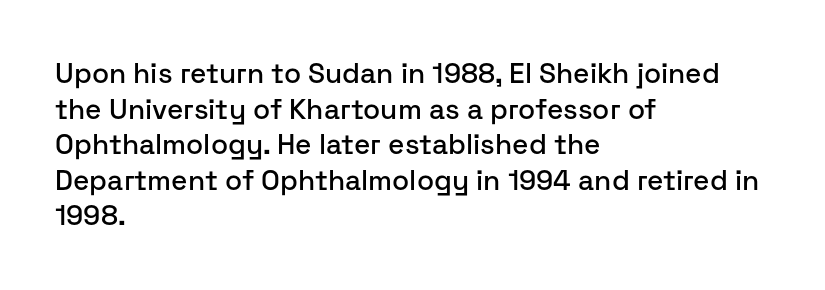
{"serif": "no", "italic": "no", "width": "normal", "stroke_contrast": "low", "x_height": "medium", "monospaced": "no", "underline": "no", "align": "left", "line_spacing": "normal", "line_spacing_ratio": 1.27, "letter_spacing": "normal", "letter_spacing_em": 0.0, "glyph_px": 28}
